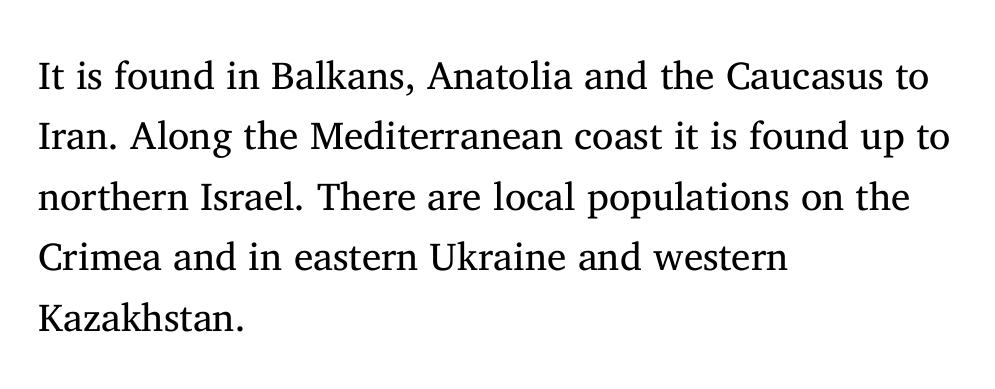
{"serif": "yes", "italic": "no", "bold": "no", "weight": "regular", "width": "normal", "stroke_contrast": "medium", "x_height": "medium", "monospaced": "no", "underline": "no", "align": "left", "line_spacing": "normal", "line_spacing_ratio": 1.55, "letter_spacing": "normal", "letter_spacing_em": 0.0, "glyph_px": 39}
